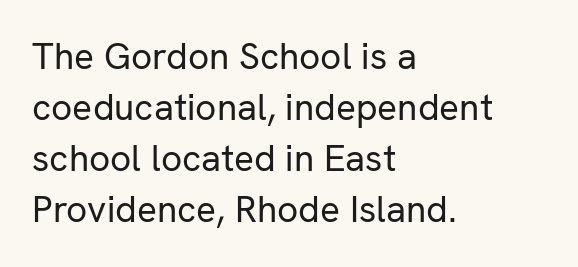
The image shows 37 px regular-weight sans-serif type, upright; set left-aligned, normal line spacing (1.38x), normal letter spacing, not underlined; low stroke contrast and a medium x-height.
